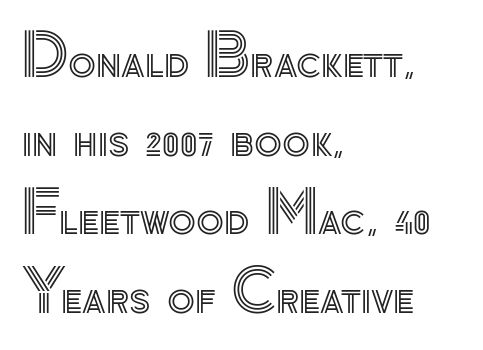
Q: Is the text italic (slanted)? A: No, it is upright.
Q: Is the text underlined? A: No.
Q: How is the paragraph aligned? A: Left-aligned.
Q: Is the spacing between letters normal or unusually wide? A: Normal.
Q: Is the spacing between lines tight, normal or loose? A: Normal.
Q: Width (condensed, normal, or wide)? A: Normal.
Q: x-height? A: Small.
Q: Monospaced? A: No.
